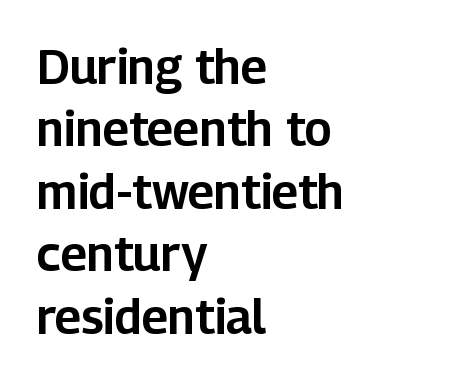
Typeset ragged right — the left edge is the straight one. These lines are rendered in a variable-pitch font. Decoration check: the copy has no underline. In terms of letterspacing, this is plain default setting. When letters stand straight like this, we call the style roman or upright. The leading is moderate, giving the passage an even texture.
